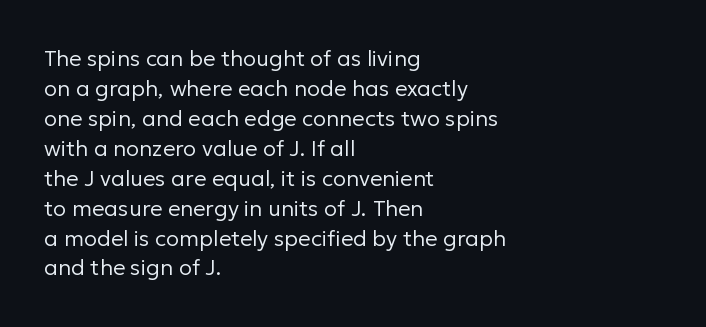
Reading down the column, the eye jumps a familiar distance to each next line. Left-aligned paragraph, ragged on the right. Check under the words: just untouched page. Nope, not italic — everything's standing straight.
